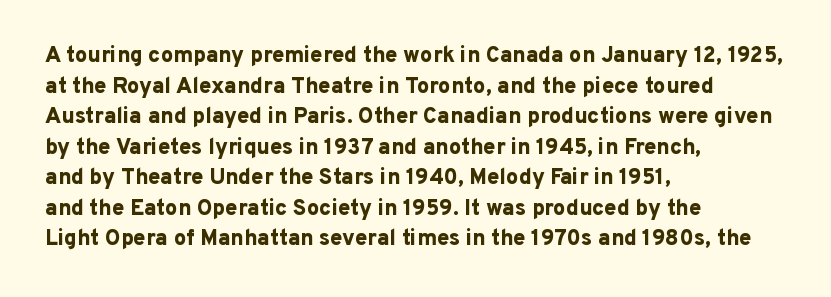
{"italic": "no", "bold": "yes", "underline": "no", "align": "left", "line_spacing": "normal", "line_spacing_ratio": 1.39, "letter_spacing": "normal", "letter_spacing_em": 0.0, "glyph_px": 22}
